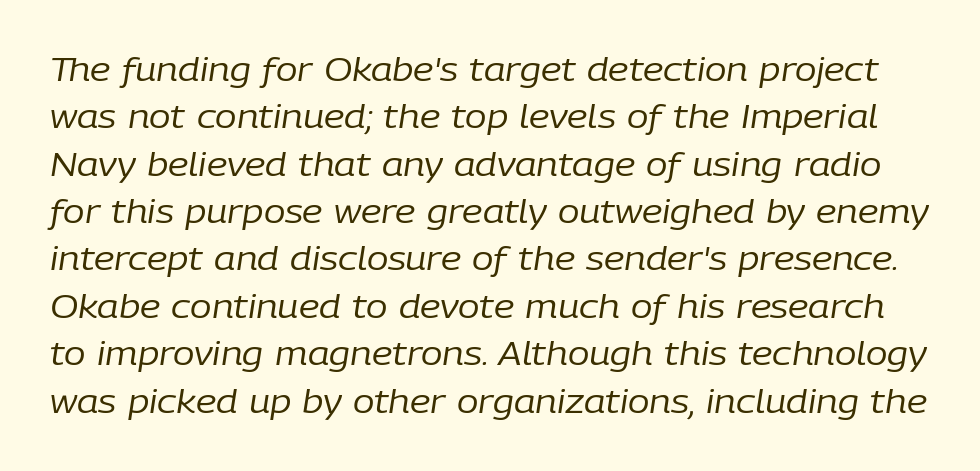
Q: Is the text bold? A: No.
Q: Is the text italic (slanted)? A: Yes, it leans right by about 9 degrees.
Q: Is the text underlined? A: No.
Q: Is the spacing between letters normal or unusually wide? A: Normal.
Q: Is the spacing between lines tight, normal or loose? A: Normal.
Q: Width (condensed, normal, or wide)? A: Normal.
Q: Stroke contrast? A: Low.
Q: x-height? A: Medium.
Q: Monospaced? A: No.
